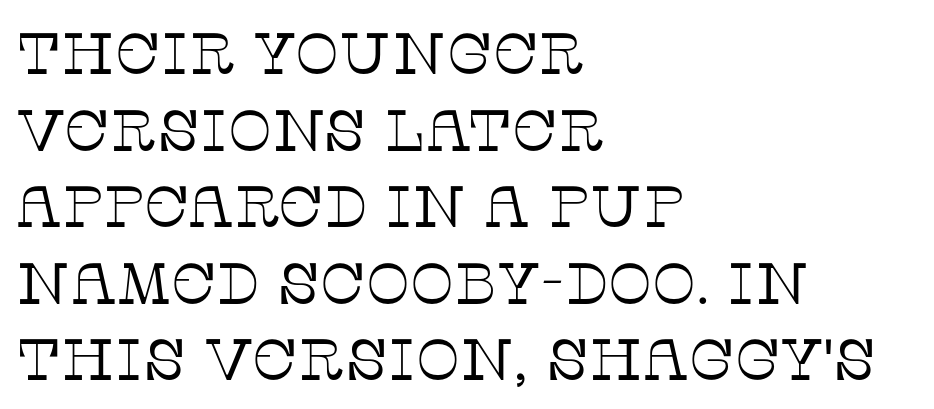
Q: Is the text bold? A: No.
Q: Is the text italic (slanted)? A: No, it is upright.
Q: Is the typeface a serif or a sans-serif typeface? A: Serif.
Q: Is the text underlined? A: No.
Q: How is the paragraph aligned? A: Left-aligned.
Q: Is the spacing between letters normal or unusually wide? A: Normal.
Q: Is the spacing between lines tight, normal or loose? A: Normal.
Q: Width (condensed, normal, or wide)? A: Normal.
Q: Stroke contrast? A: Low.
Q: x-height? A: Large.
Q: Monospaced? A: No.
